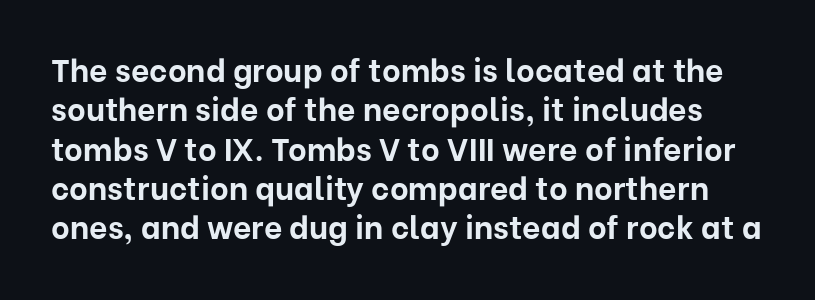
{"serif": "no", "italic": "no", "bold": "yes", "weight": "bold", "width": "normal", "stroke_contrast": "low", "x_height": "medium", "monospaced": "no", "underline": "no", "line_spacing_ratio": 1.23, "letter_spacing": "normal", "letter_spacing_em": 0.0, "glyph_px": 32}
